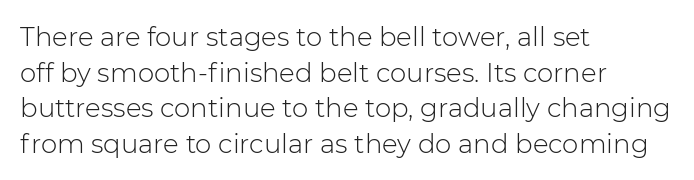
Q: Is the text bold? A: No.
Q: Is the text italic (slanted)? A: No, it is upright.
Q: Is the text underlined? A: No.
Q: How is the paragraph aligned? A: Left-aligned.
Q: Is the spacing between letters normal or unusually wide? A: Normal.
Q: Is the spacing between lines tight, normal or loose? A: Normal.
